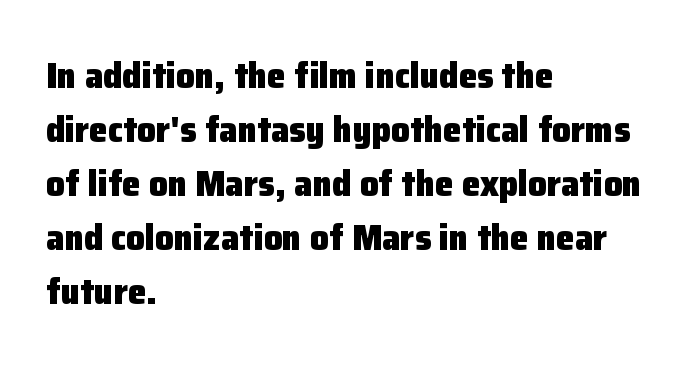
{"serif": "no", "italic": "no", "bold": "yes", "weight": "heavy", "width": "normal", "stroke_contrast": "low", "x_height": "medium", "monospaced": "no", "underline": "no", "align": "left", "line_spacing": "normal", "line_spacing_ratio": 1.46, "letter_spacing": "normal", "letter_spacing_em": 0.0, "glyph_px": 37}
